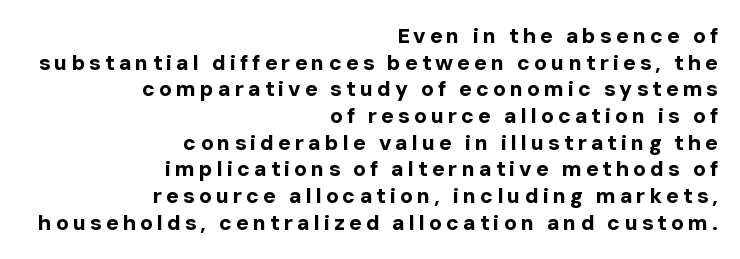
The image shows 21 px bold type, upright; set right-aligned, normal line spacing (1.27x), not underlined.
